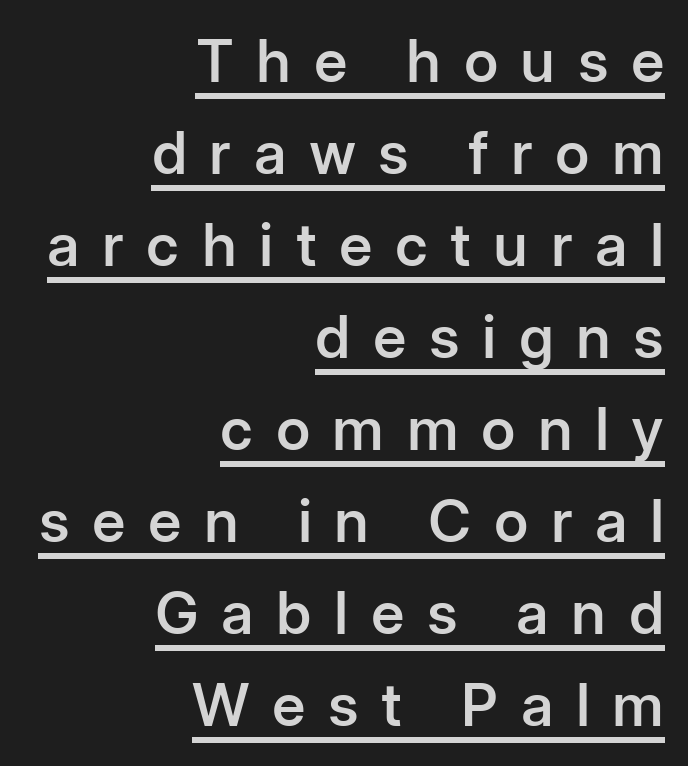
Q: Is the text bold? A: Semi-bold.
Q: Is the text italic (slanted)? A: No, it is upright.
Q: Is the typeface a serif or a sans-serif typeface? A: Sans-serif.
Q: Is the text underlined? A: Yes.
Q: How is the paragraph aligned? A: Right-aligned.
Q: Is the spacing between letters normal or unusually wide? A: Unusually wide.
Q: Is the spacing between lines tight, normal or loose? A: Normal.
Q: Width (condensed, normal, or wide)? A: Normal.
Q: Stroke contrast? A: Low.
Q: x-height? A: Medium.
Q: Monospaced? A: No.
